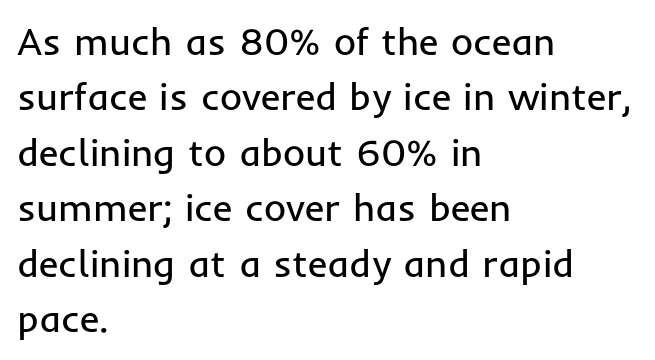
{"serif": "no", "italic": "no", "bold": "no", "weight": "regular", "width": "normal", "stroke_contrast": "low", "x_height": "medium", "monospaced": "no", "underline": "no", "align": "left", "line_spacing": "normal", "line_spacing_ratio": 1.46, "letter_spacing": "normal", "letter_spacing_em": 0.0, "glyph_px": 38}
